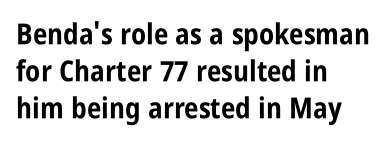
{"serif": "no", "italic": "no", "bold": "yes", "weight": "bold", "width": "condensed", "stroke_contrast": "low", "x_height": "large", "monospaced": "no", "underline": "no", "align": "left", "line_spacing": "normal", "line_spacing_ratio": 1.28, "letter_spacing": "normal", "letter_spacing_em": 0.0, "glyph_px": 29}
